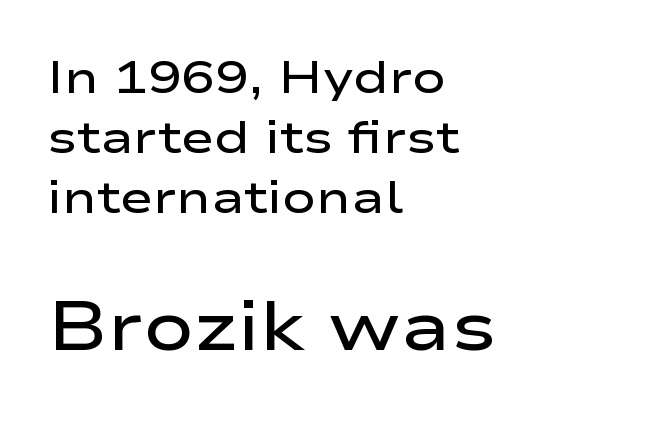
The line-height multiplier appears to be the usual default. The zone under the glyphs is completely vacant. Nobody touched the tracking dial on this one. The letters are semibold — heavier than regular but short of a full bold.
